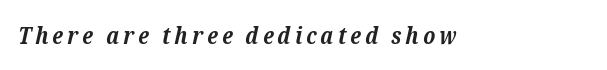
{"italic": "yes", "lean": "right", "slant_degrees": 12, "bold": "yes", "underline": "no", "glyph_px": 24}
